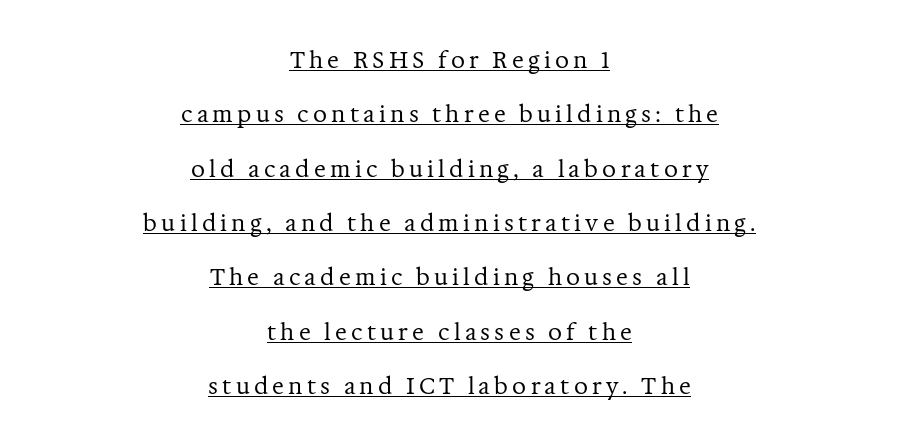
Q: Is the text bold? A: No.
Q: Is the text italic (slanted)? A: No, it is upright.
Q: Is the text underlined? A: Yes.
Q: How is the paragraph aligned? A: Centered.
Q: Is the spacing between lines tight, normal or loose? A: Loose.
